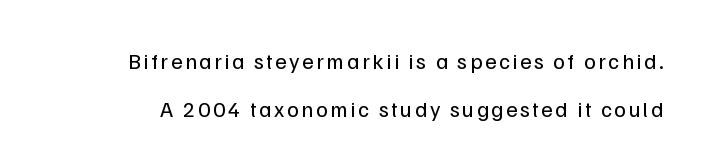
{"italic": "no", "bold": "no", "underline": "no", "line_spacing": "loose", "line_spacing_ratio": 2.16, "glyph_px": 22}
